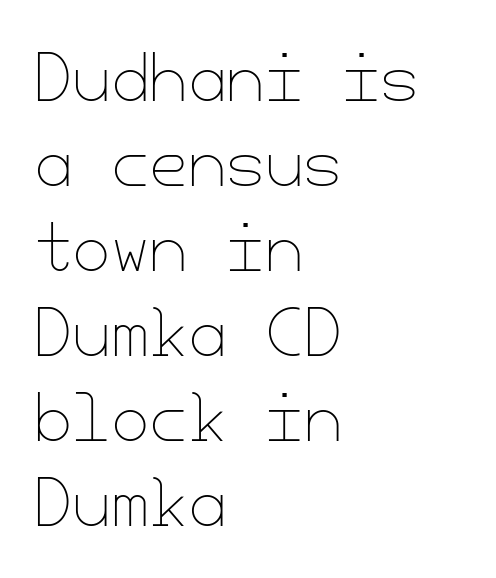
{"italic": "no", "bold": "no", "weight": "thin", "width": "normal", "stroke_contrast": "low", "x_height": "small", "underline": "no", "align": "left", "line_spacing": "normal", "line_spacing_ratio": 1.37, "letter_spacing": "normal", "letter_spacing_em": 0.0, "glyph_px": 62}
